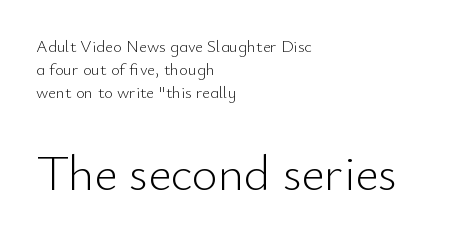
{"serif": "no", "italic": "no", "bold": "no", "weight": "light", "width": "normal", "stroke_contrast": "low", "x_height": "small", "monospaced": "no", "underline": "no", "align": "left", "line_spacing": "normal", "line_spacing_ratio": 1.34, "letter_spacing": "normal", "letter_spacing_em": 0.0, "larger_block": "second", "size_ratio": 2.94, "glyph_px": 50}
